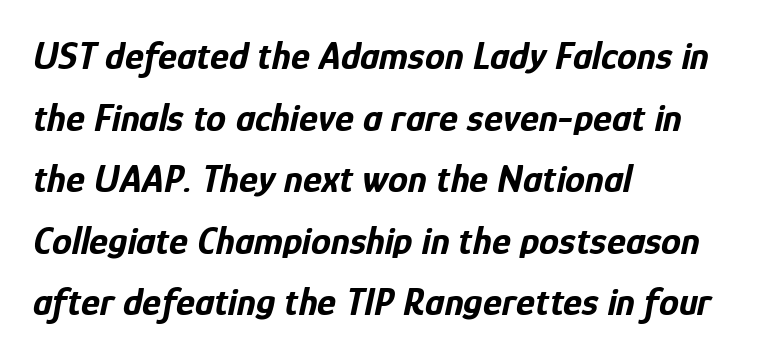
Nobody drew a line under any word here. Short note: letters normally spaced. This is heavy type, rendered in bold. The rows are spaced the way most documents space them.
